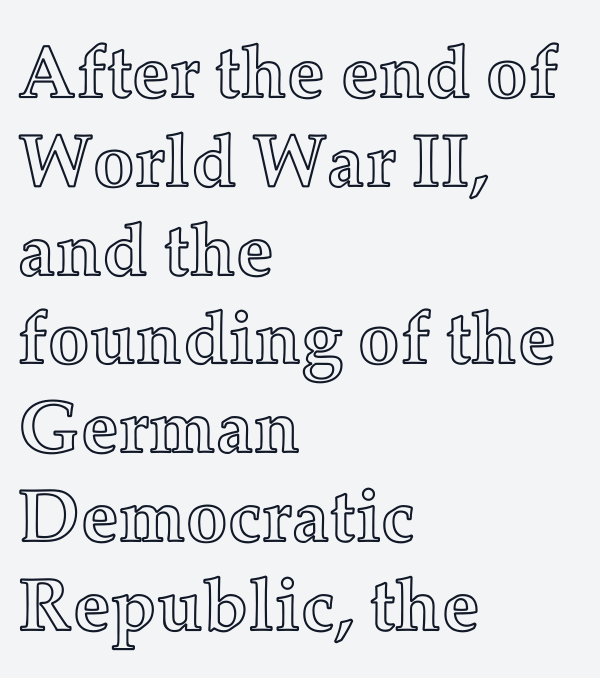
What stands out about the letter spacing? Nothing — it is the standard amount. These lines are rendered in a variable-pitch font. The gap between lines stays unmarked. If you drew a ruler down the left edge, every line would touch it. Italic? Not at all — the glyphs are vertical.
